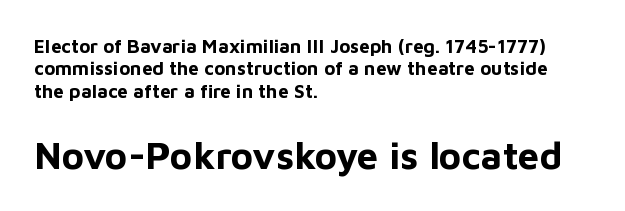
Has an underline been added? It has not. Regarding serifs, this sample does without them. Unlike italic type, these characters show no tilt at all. Caption: upper text group reduced, lower text group enlarged. How are the letters spaced? Ordinarily, with no added tracking.
